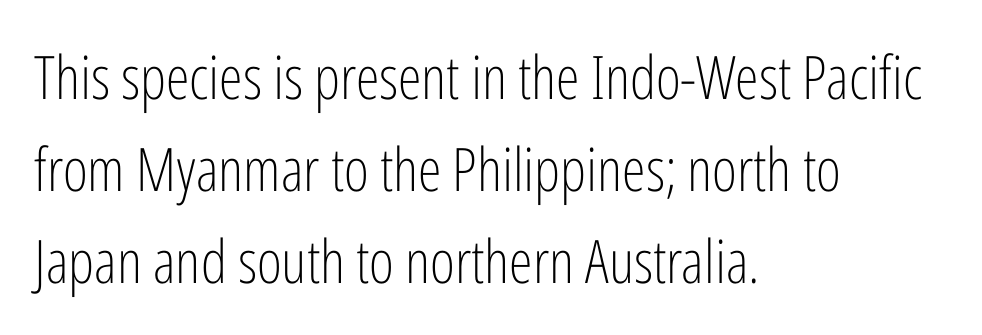
Spacing verdict: proportional, widths tailored to each character. The vertical gap from one line to the next is medium. These lines stack with their left ends in a neat column. The lettering holds an erect, upright posture throughout. Note: no serifs on the glyphs. Words float on clear page, feet unadorned.
